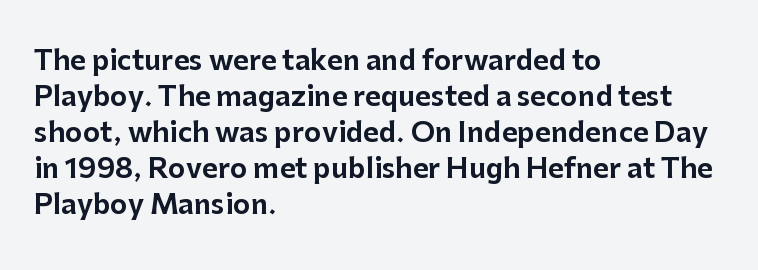
The image shows 27 px text type, upright; set left-aligned, normal line spacing (1.33x), normal letter spacing, not underlined.
